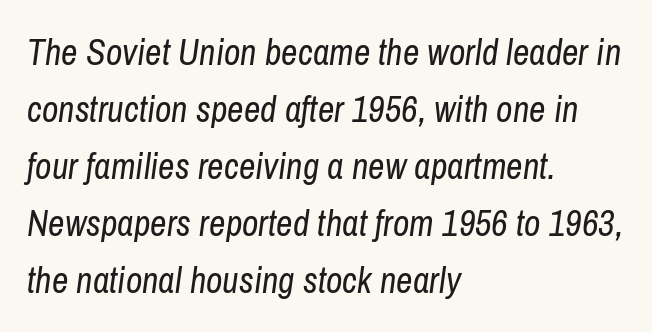
The image shows 36 px regular-weight, condensed type, italic (leaning right); set left-aligned, normal line spacing (1.58x), normal letter spacing, not underlined; low stroke contrast and a medium x-height.
